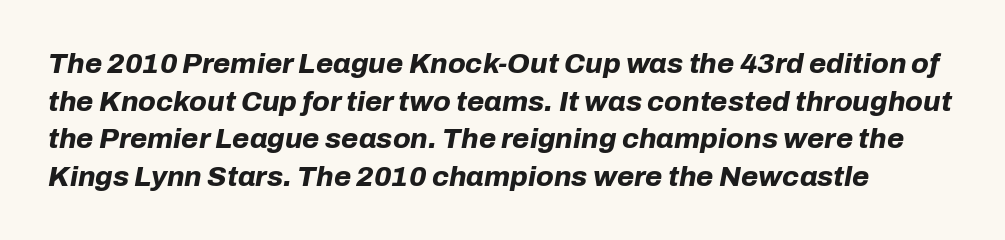
The image shows 28 px bold type, italic (leaning right); set normal line spacing (1.34x), normal letter spacing, not underlined; low stroke contrast and a medium x-height.
